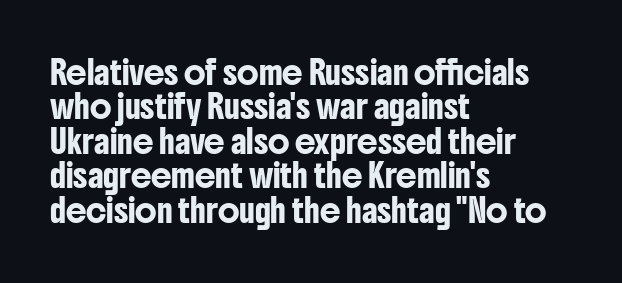
The image shows 23 px text type, upright; set left-aligned, normal line spacing (1.5x), normal letter spacing, not underlined.
